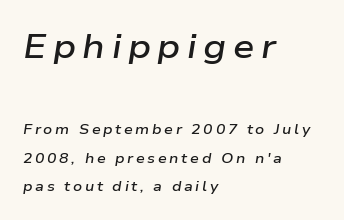
{"italic": "yes", "lean": "right", "slant_degrees": 9, "bold": "semi", "weight": "semibold", "width": "wide", "stroke_contrast": "low", "x_height": "medium", "monospaced": "no", "underline": "no", "align": "left", "line_spacing": "loose", "line_spacing_ratio": 2.03, "larger_block": "first", "size_ratio": 2.43, "glyph_px": 34}
